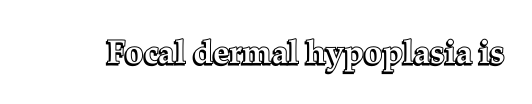
The image shows 33 px text type, upright; set normal letter spacing, not underlined; a medium x-height.
